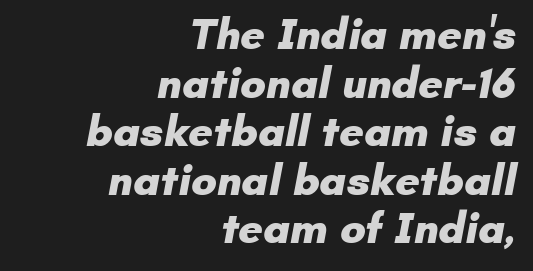
Q: Is the text bold? A: Yes.
Q: Is the typeface a serif or a sans-serif typeface? A: Sans-serif.
Q: Is the text underlined? A: No.
Q: How is the paragraph aligned? A: Right-aligned.
Q: Is the spacing between letters normal or unusually wide? A: Normal.
Q: Is the spacing between lines tight, normal or loose? A: Tight.
Q: Width (condensed, normal, or wide)? A: Normal.
Q: Stroke contrast? A: Low.
Q: x-height? A: Small.
Q: Monospaced? A: No.
